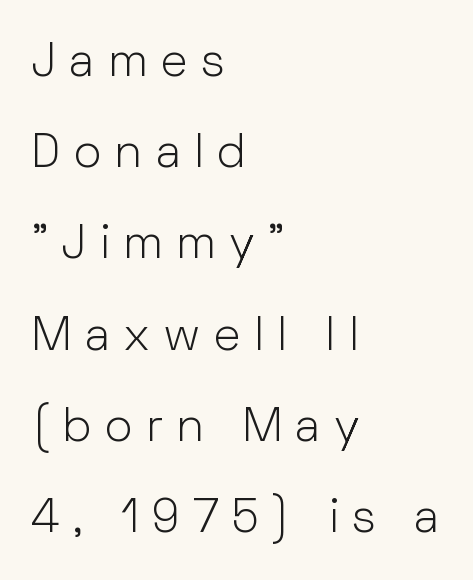
The image shows 47 px light sans-serif type, upright; set left-aligned, loose line spacing (1.94x), unusually wide letter spacing (+0.28 em), not underlined; low stroke contrast and a medium x-height.
